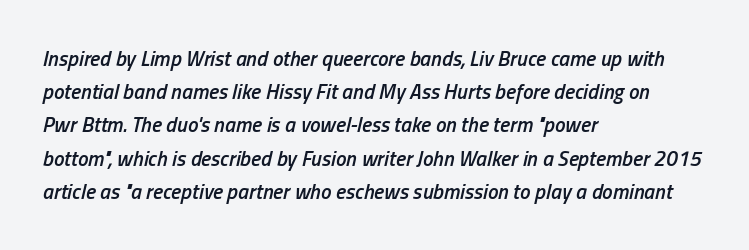
{"italic": "yes", "lean": "right", "slant_degrees": 13, "bold": "semi", "underline": "no", "align": "left", "line_spacing": "normal", "line_spacing_ratio": 1.58, "letter_spacing": "normal", "letter_spacing_em": 0.0, "glyph_px": 21}
